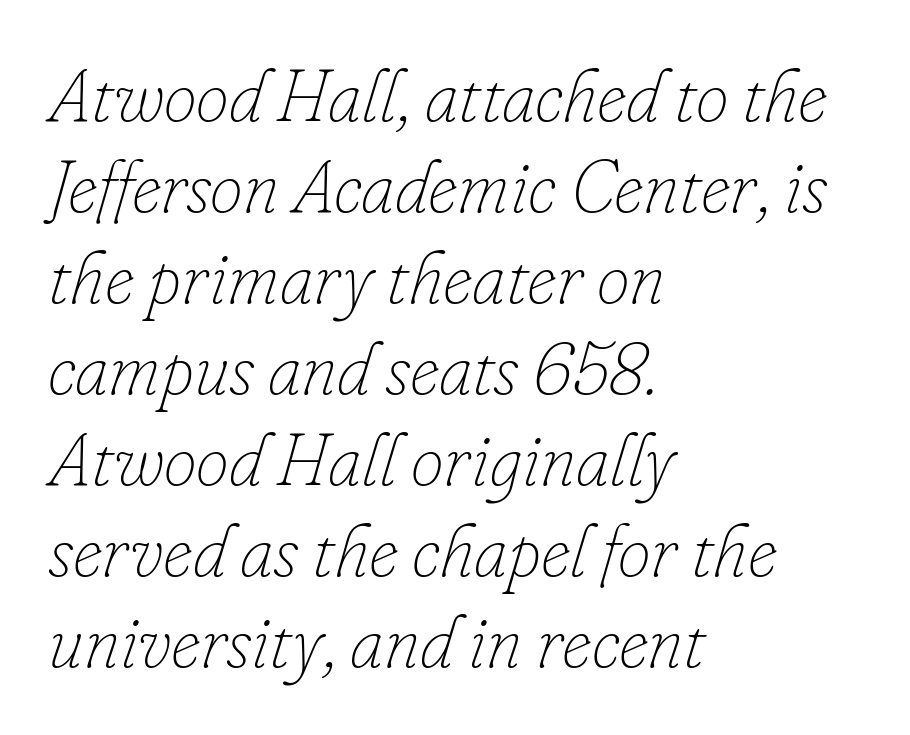
Here the glyphs are tracked normally, forming tight word shapes. A bare baseline throughout the passage. Each stroke keeps to a modest, everyday thickness or less. These lines are rendered in a variable-pitch font. The face used here has a pronounced slope to its letters.
